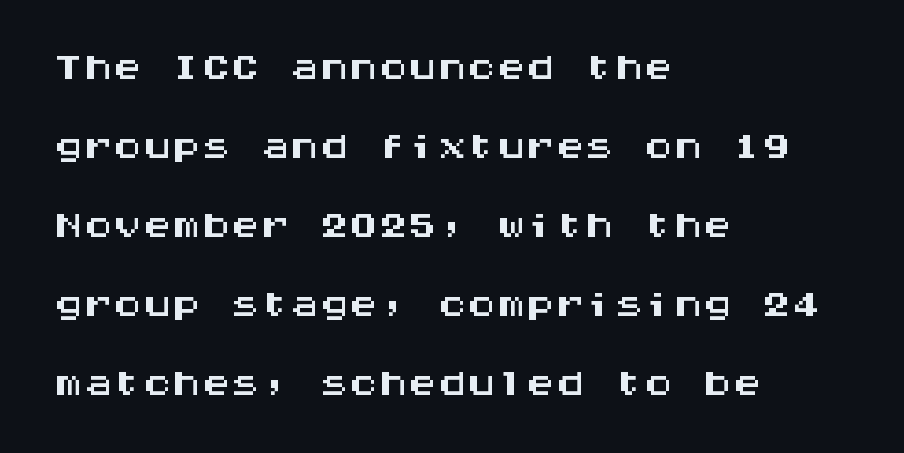
Default kerning and tracking; the words read as compact shapes. A classic flush-left, rag-right setting is used for this passage. Letterform terminals end flat and unadorned throughout the passage. Do the characters align in a grid? Yes, the font is monospaced. Each row of text sits above clean, open space. The letters stand upright; this is a roman face.
